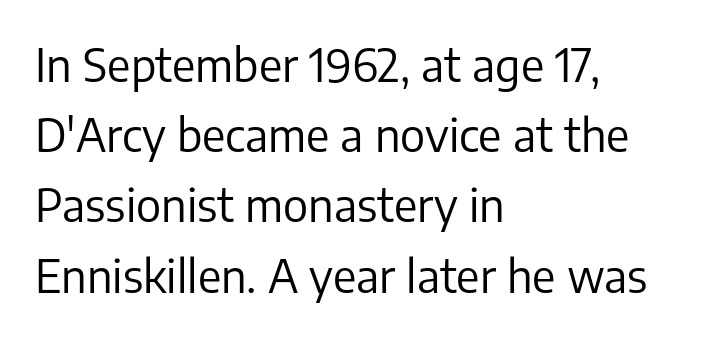
Q: Is the text bold? A: No.
Q: Is the text italic (slanted)? A: No, it is upright.
Q: Is the typeface a serif or a sans-serif typeface? A: Sans-serif.
Q: Is the text underlined? A: No.
Q: How is the paragraph aligned? A: Left-aligned.
Q: Is the spacing between letters normal or unusually wide? A: Normal.
Q: Is the spacing between lines tight, normal or loose? A: Normal.
Q: Width (condensed, normal, or wide)? A: Normal.
Q: Stroke contrast? A: Low.
Q: x-height? A: Medium.
Q: Monospaced? A: No.
